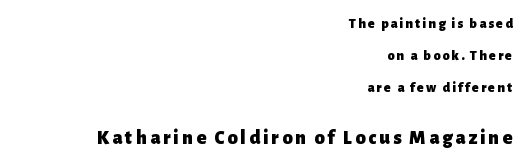
What's the leading like? Stretched, with rows far apart. Every stem runs plumb, perpendicular to the baseline. These lines stack with their right ends in a neat column. Look at the glyph heights: the lower group is clearly the bigger setting. No word sits above an underline. The rendering uses a bold face; every stroke is thick and dark.
